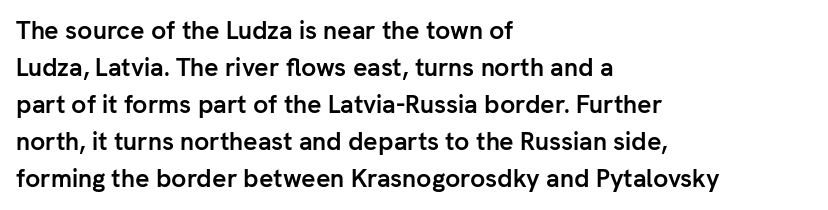
Q: Is the text bold? A: Yes.
Q: Is the text italic (slanted)? A: No, it is upright.
Q: Is the text underlined? A: No.
Q: How is the paragraph aligned? A: Left-aligned.
Q: Is the spacing between letters normal or unusually wide? A: Normal.
Q: Is the spacing between lines tight, normal or loose? A: Normal.
